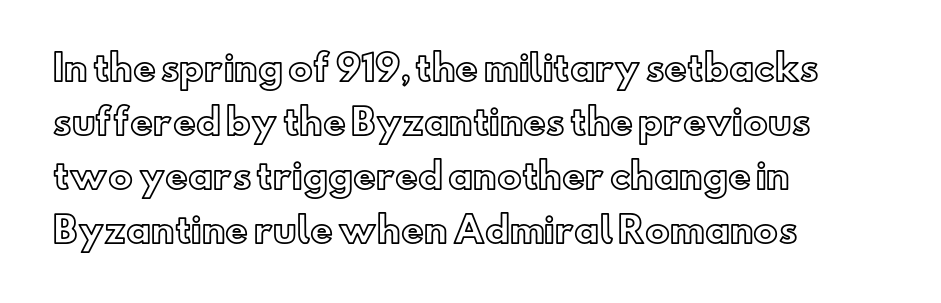
The image shows 35 px text type, upright; set left-aligned, normal line spacing (1.54x), normal letter spacing, not underlined; a small x-height.
